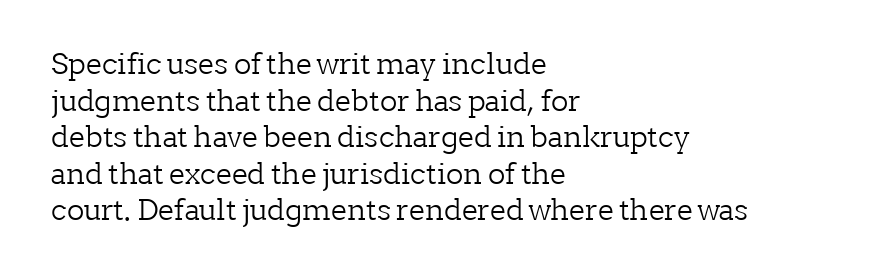
The image shows 29 px light serif type, upright; set left-aligned, normal line spacing (1.26x), normal letter spacing, not underlined; low stroke contrast and a medium x-height.
